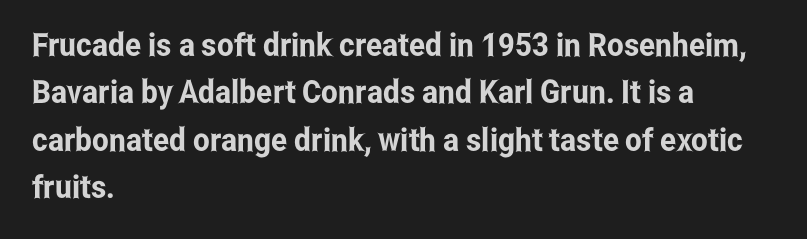
Default kerning and tracking; the words read as compact shapes. Teacher's note: observe the even left margin — that is flush-left alignment. Letters rest on an invisible, unmarked baseline. Classification — sans serif. Note the varied advance widths — an 'i' is clearly narrower than an 'm'. Is there much room between lines? A standard amount, neither cramped nor airy.
